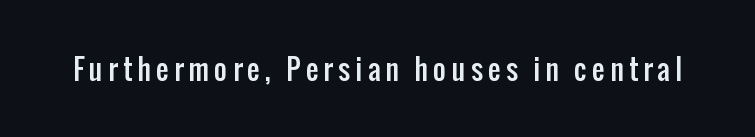
Tall strokes in this sample are plumb rather than angled. Only glyphs here, with clear space below each row. This is sans-serif lettering, the kind often seen on screens and signage. Note the varied advance widths — an 'i' is clearly narrower than an 'm'.
